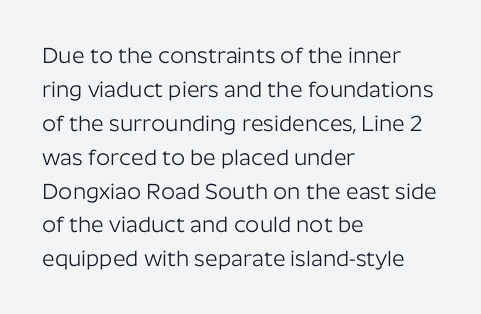
{"italic": "no", "bold": "no", "underline": "no", "align": "left", "line_spacing": "normal", "line_spacing_ratio": 1.54, "letter_spacing": "normal", "letter_spacing_em": 0.0, "glyph_px": 22}
